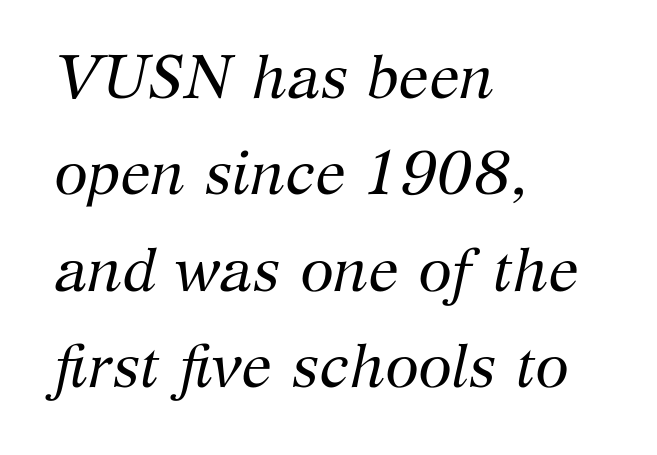
Decoration check: the copy has no underline. Honestly, the letter spacing is just normal — you wouldn't notice it. Leading: standard. This sample has the flowing, uneven cadence of proportional lettering. This is serif lettering, the kind often seen in printed books.
